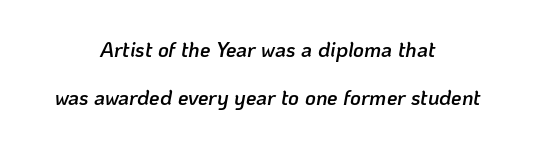
The image shows 21 px text type, italic (leaning right); set centered, loose line spacing (2.29x), normal letter spacing, not underlined.
